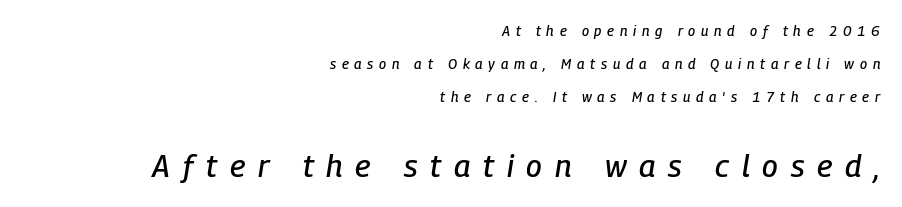
Q: Is the text italic (slanted)? A: Yes, it leans right by about 9 degrees.
Q: Is the text underlined? A: No.
Q: How is the paragraph aligned? A: Right-aligned.
Q: Is the spacing between letters normal or unusually wide? A: Unusually wide.
Q: Is the spacing between lines tight, normal or loose? A: Loose.
Q: Which block of text is set in a larger size, the first (top) or the second (bottom)? A: The second (bottom) one.
Q: Width (condensed, normal, or wide)? A: Condensed.
Q: Stroke contrast? A: Low.
Q: x-height? A: Medium.
Q: Monospaced? A: No.
